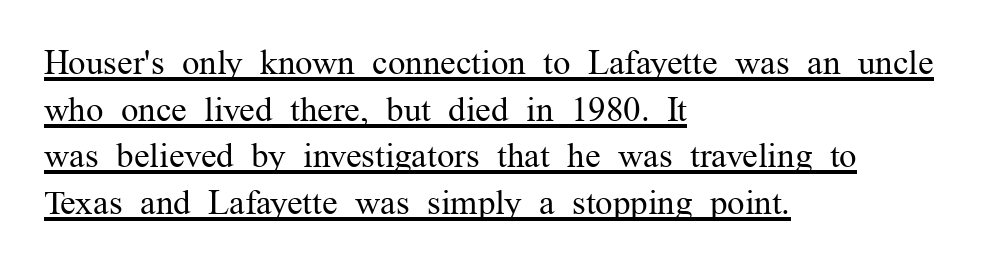
Q: Is the text bold? A: No.
Q: Is the text italic (slanted)? A: No, it is upright.
Q: Is the typeface a serif or a sans-serif typeface? A: Serif.
Q: Is the text underlined? A: Yes.
Q: How is the paragraph aligned? A: Left-aligned.
Q: Is the spacing between letters normal or unusually wide? A: Normal.
Q: Is the spacing between lines tight, normal or loose? A: Normal.
Q: Width (condensed, normal, or wide)? A: Normal.
Q: Stroke contrast? A: Medium.
Q: x-height? A: Medium.
Q: Monospaced? A: No.
